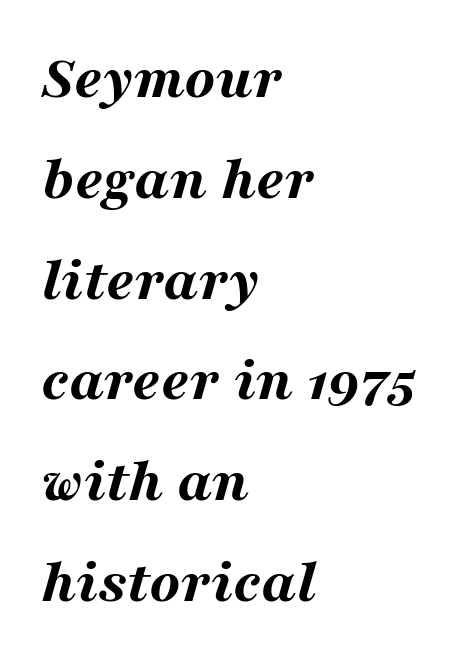
Q: Is the text bold? A: Yes.
Q: Is the text italic (slanted)? A: Yes, it leans right by about 16 degrees.
Q: Is the text underlined? A: No.
Q: How is the paragraph aligned? A: Left-aligned.
Q: Is the spacing between letters normal or unusually wide? A: Normal.
Q: Is the spacing between lines tight, normal or loose? A: Normal.
Q: Width (condensed, normal, or wide)? A: Wide.
Q: Stroke contrast? A: Medium.
Q: x-height? A: Medium.
Q: Monospaced? A: No.
